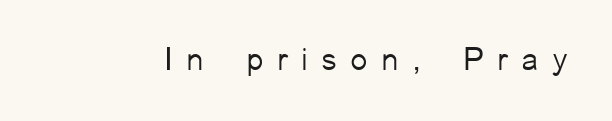
{"serif": "no", "italic": "no", "bold": "no", "weight": "light", "width": "normal", "stroke_contrast": "low", "x_height": "medium", "monospaced": "no", "underline": "no", "letter_spacing": "wide", "letter_spacing_em": 0.41, "glyph_px": 32}
